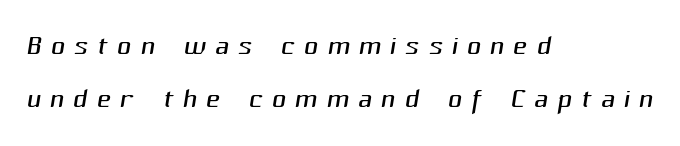
{"serif": "no", "bold": "no", "weight": "light", "width": "normal", "stroke_contrast": "medium", "x_height": "medium", "monospaced": "no", "underline": "no", "align": "left", "line_spacing": "normal", "line_spacing_ratio": 1.36, "letter_spacing": "wide", "letter_spacing_em": 0.23, "glyph_px": 39}
